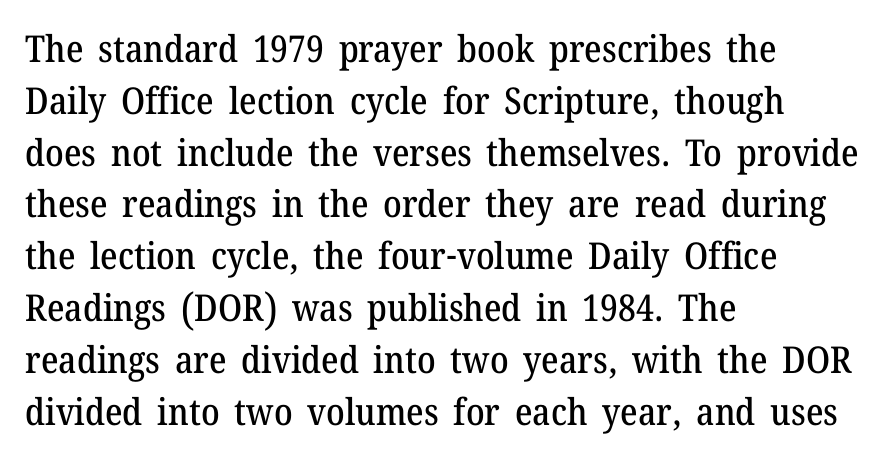
{"serif": "yes", "italic": "no", "width": "normal", "stroke_contrast": "medium", "x_height": "medium", "monospaced": "no", "underline": "no", "align": "left", "line_spacing": "normal", "line_spacing_ratio": 1.4, "letter_spacing": "normal", "letter_spacing_em": 0.0, "glyph_px": 37}
